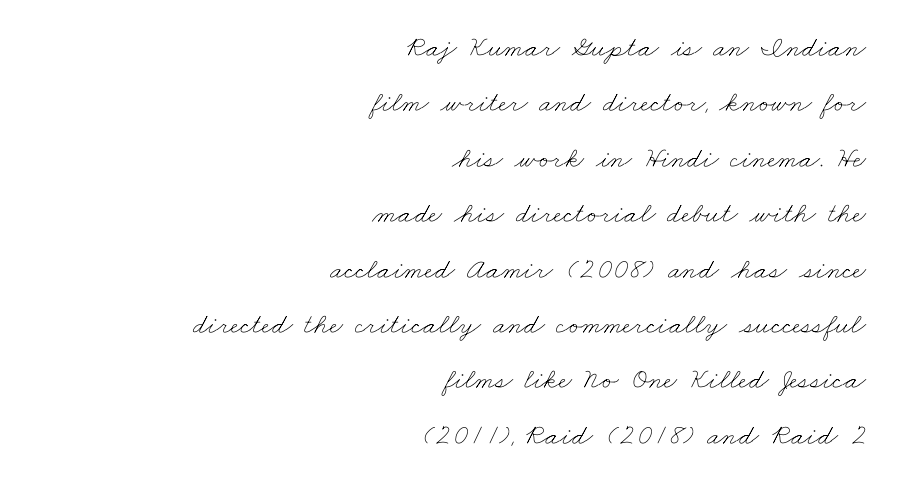
Casual observation: everything's shoved over to the right. The foot of each line stays bare and open. A great deal of white space separates one row of letters from the next. There is no visible air inserted between adjacent glyphs. Stroke thickness stays within the range of a standard reading face or lighter.
